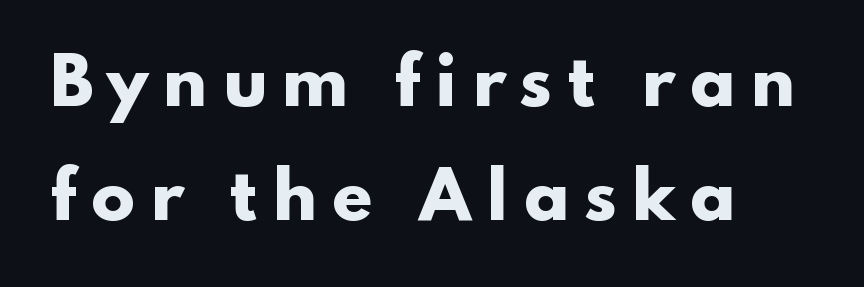
{"serif": "no", "italic": "no", "bold": "yes", "weight": "heavy", "width": "wide", "stroke_contrast": "low", "x_height": "small", "monospaced": "no", "underline": "no", "align": "left", "line_spacing_ratio": 1.75, "letter_spacing": "wide", "letter_spacing_em": 0.21, "glyph_px": 65}
